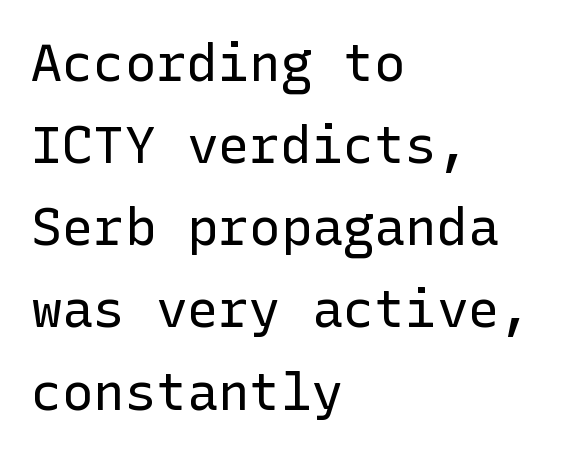
{"serif": "no", "italic": "no", "bold": "no", "weight": "regular", "width": "normal", "stroke_contrast": "low", "x_height": "medium", "underline": "no", "align": "left", "line_spacing": "normal", "line_spacing_ratio": 1.58, "letter_spacing": "normal", "letter_spacing_em": 0.0, "glyph_px": 52}
